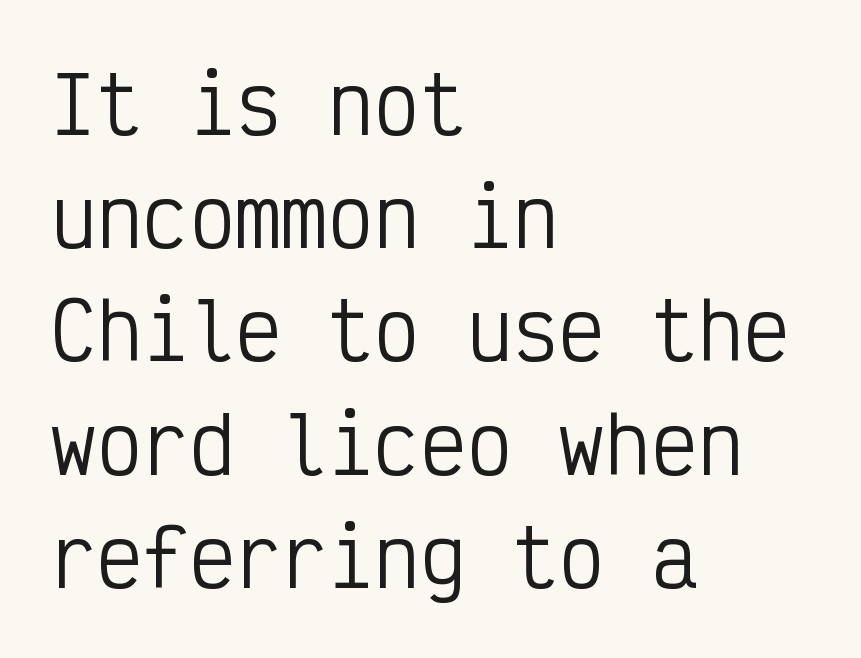
Q: Is the text bold? A: No.
Q: Is the text italic (slanted)? A: No, it is upright.
Q: Is the typeface a serif or a sans-serif typeface? A: Sans-serif.
Q: Is the text underlined? A: No.
Q: How is the paragraph aligned? A: Left-aligned.
Q: Is the spacing between letters normal or unusually wide? A: Normal.
Q: Is the spacing between lines tight, normal or loose? A: Normal.
Q: Width (condensed, normal, or wide)? A: Condensed.
Q: Stroke contrast? A: Low.
Q: x-height? A: Medium.
Q: Monospaced? A: Yes.
